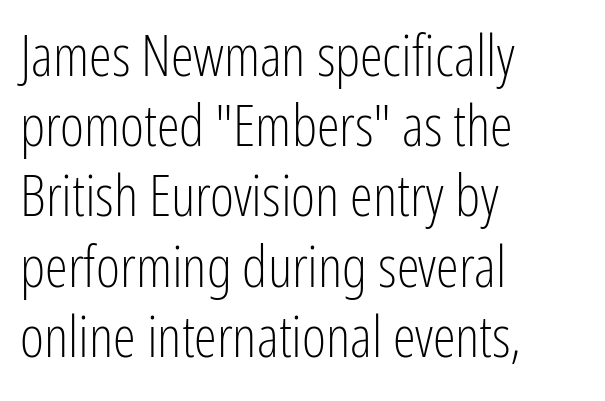
What stands out about the letter spacing? Nothing — it is the standard amount. This sample has the flowing, uneven cadence of proportional lettering. The typeface has the unassuming heft of standard copy or less. This rendering features lettering with no underline.
